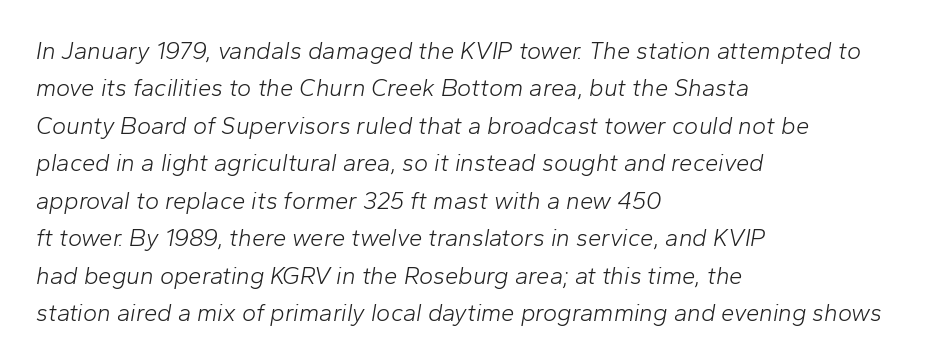
Q: Is the text bold? A: No.
Q: Is the text italic (slanted)? A: Yes, it leans right by about 10 degrees.
Q: Is the text underlined? A: No.
Q: How is the paragraph aligned? A: Left-aligned.
Q: Is the spacing between letters normal or unusually wide? A: Normal.
Q: Is the spacing between lines tight, normal or loose? A: Normal.
